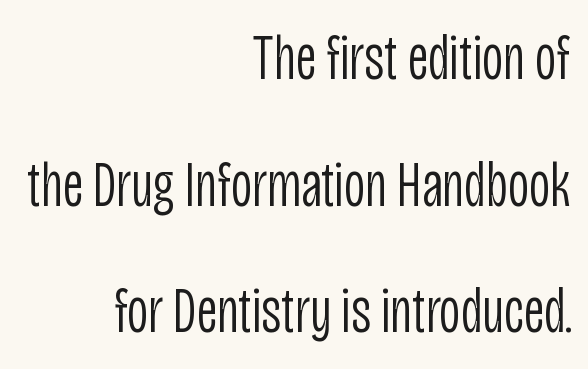
The image shows 65 px light, condensed sans-serif type, upright; set right-aligned, loose line spacing (1.95x), normal letter spacing, not underlined; low stroke contrast and a large x-height.
